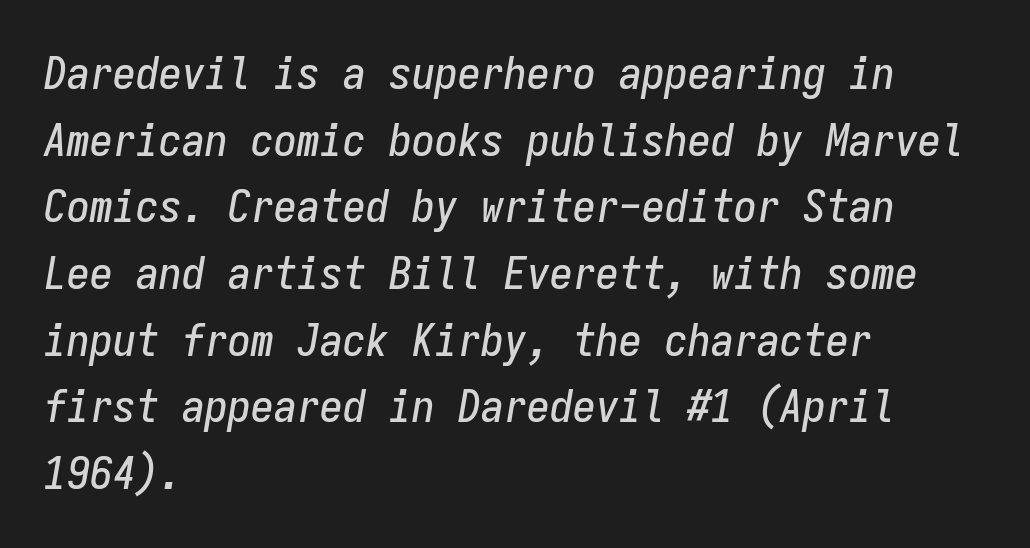
Q: Is the text italic (slanted)? A: Yes, it leans right by about 9 degrees.
Q: Is the text underlined? A: No.
Q: How is the paragraph aligned? A: Left-aligned.
Q: Is the spacing between letters normal or unusually wide? A: Normal.
Q: Is the spacing between lines tight, normal or loose? A: Normal.
Q: Width (condensed, normal, or wide)? A: Condensed.
Q: Stroke contrast? A: Low.
Q: x-height? A: Medium.
Q: Monospaced? A: Yes.
